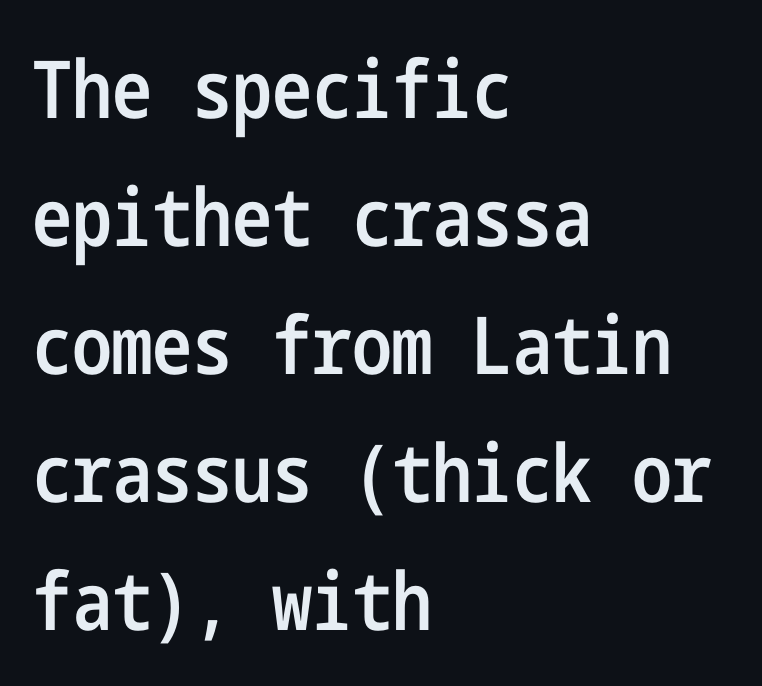
The image shows 80 px semibold, condensed sans-serif type, upright; set left-aligned, normal line spacing (1.6x), normal letter spacing, not underlined; low stroke contrast and a medium x-height.
